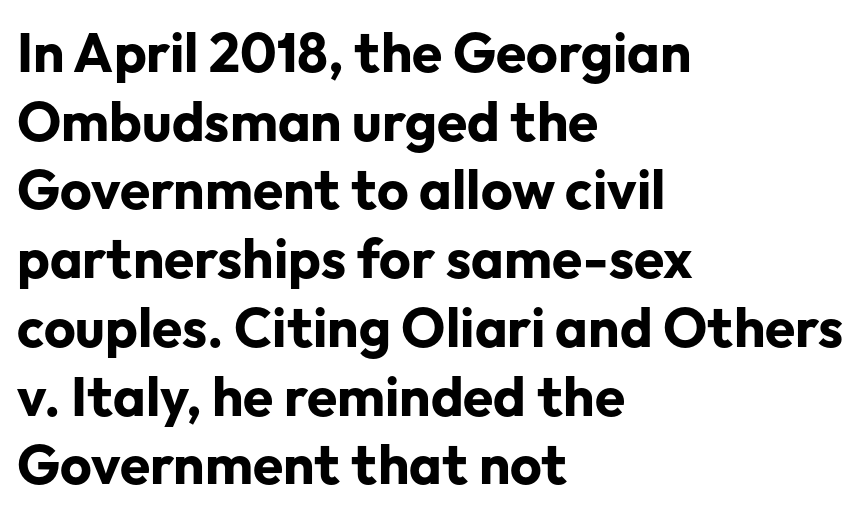
Style check: upright. You can tell from the bare stems that sans-serif type was used. Short and long lines alike share a common starting point at left. Line spacing here is normal. This sample uses plain, unmodified letter spacing.
